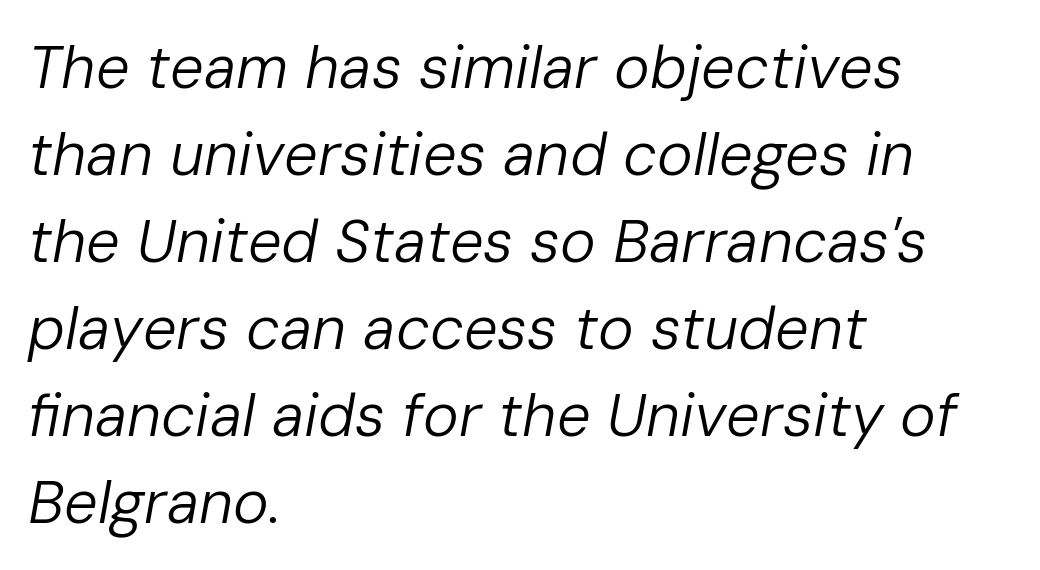
Think standard paragraph weight, or any step lighter than that. Leftover space on each line is placed entirely after the last word. Unmarked baselines from the first word to the last. Italic: yes, the glyphs are oblique. Is this a fixed-width face? No — the glyphs have proportional, varying widths.
